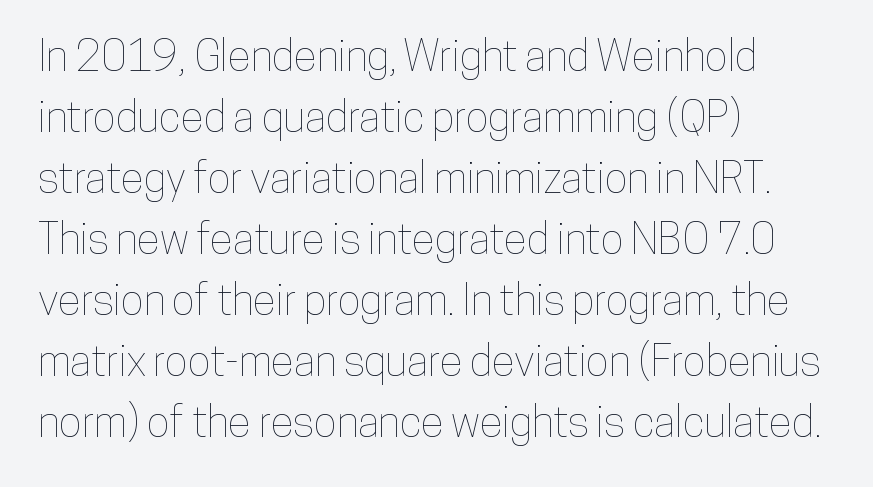
Inter-character spacing is left at the font's built-in metrics. The specimen reads as upright at a glance. Lines of text with bare space underneath. Compared with a centered layout, this one pins lines to the left instead.
